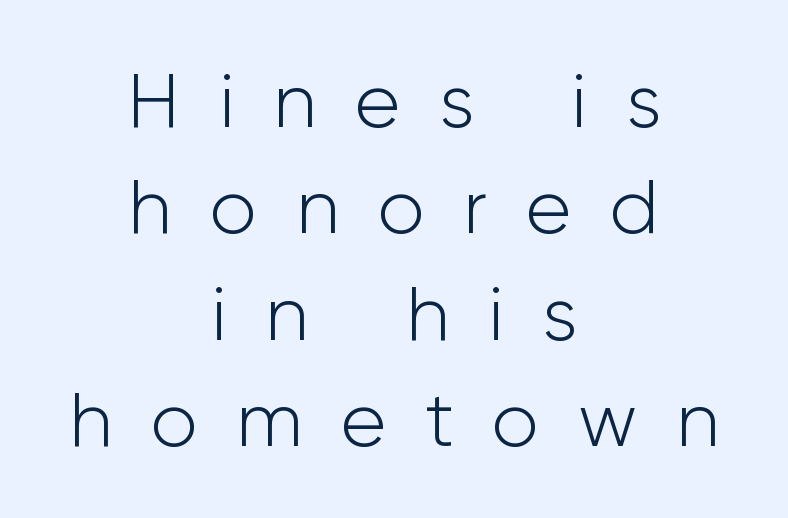
The image shows 77 px light sans-serif type, upright; set centered, normal line spacing (1.38x), unusually wide letter spacing (+0.5 em), not underlined; low stroke contrast and a medium x-height.
